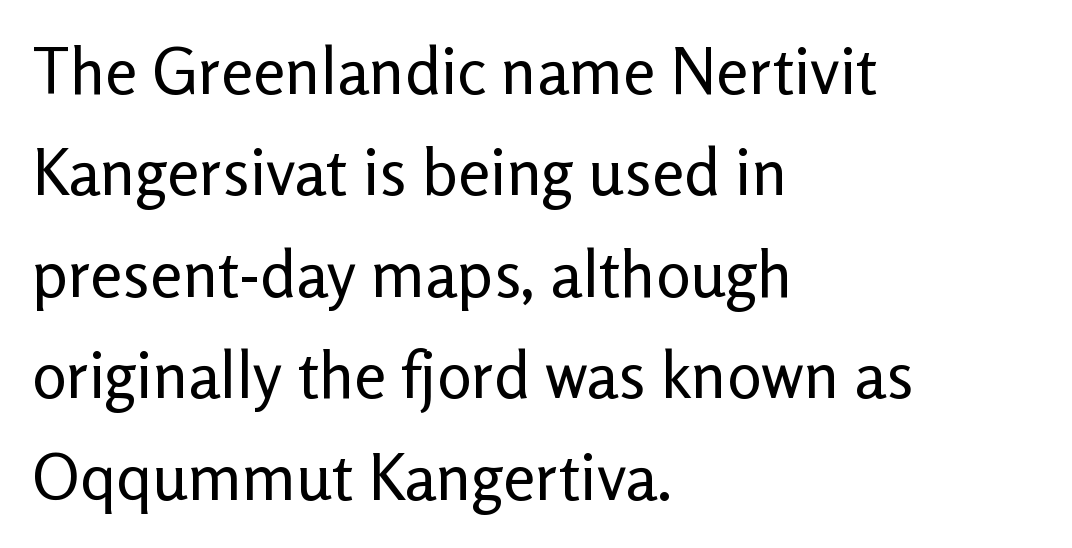
The image shows 65 px regular-weight sans-serif type, upright; set left-aligned, normal line spacing (1.56x), normal letter spacing, not underlined; low stroke contrast and a medium x-height.
